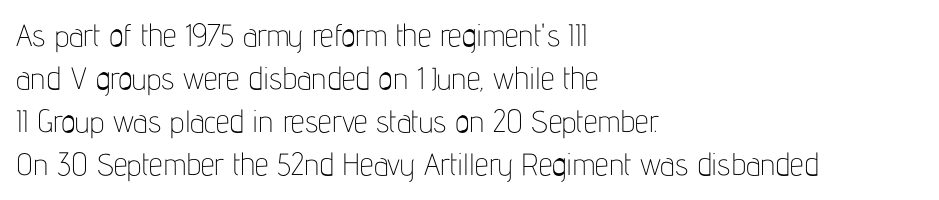
Q: Is the text bold? A: No.
Q: Is the text italic (slanted)? A: No, it is upright.
Q: Is the typeface a serif or a sans-serif typeface? A: Sans-serif.
Q: Is the text underlined? A: No.
Q: How is the paragraph aligned? A: Left-aligned.
Q: Is the spacing between letters normal or unusually wide? A: Normal.
Q: Is the spacing between lines tight, normal or loose? A: Normal.
Q: Width (condensed, normal, or wide)? A: Condensed.
Q: Stroke contrast? A: Low.
Q: x-height? A: Medium.
Q: Monospaced? A: No.
